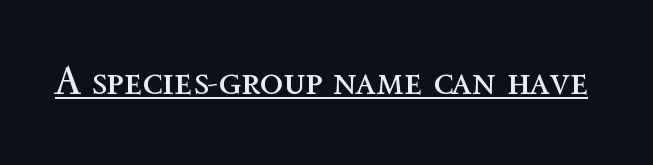
{"italic": "no", "bold": "no", "weight": "regular", "width": "normal", "x_height": "medium", "monospaced": "no", "underline": "yes", "letter_spacing": "normal", "letter_spacing_em": 0.0, "glyph_px": 39}
